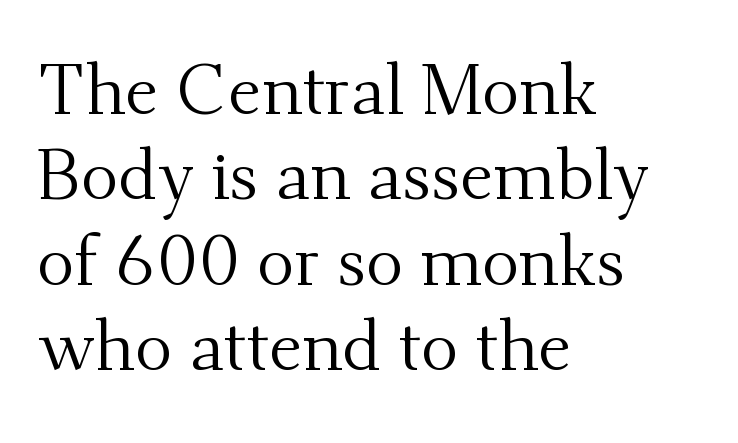
The space beneath each line is pristine and unruled. Does the type have serifs? Yes, each stem ends in a small foot. Tracking value appears to be zero — textbook default spacing. The rendering anchors every line to the left-hand side. This reads as an unemphasized weight, regular at the heaviest.
